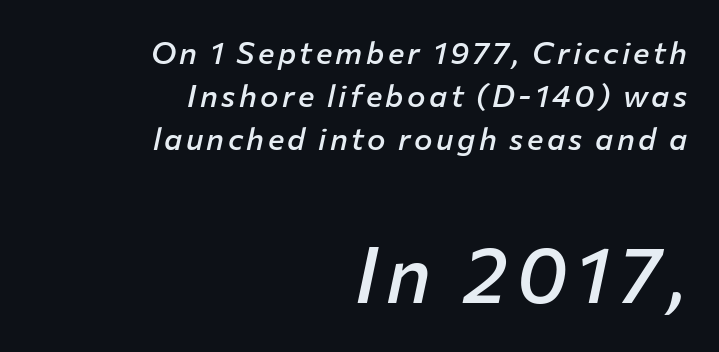
These lines are set flush right with a ragged left edge. Posture: slanted. The area under the type is left untouched. How heavy is the stroke? Medium-heavy — a semibold, shy of bold.
